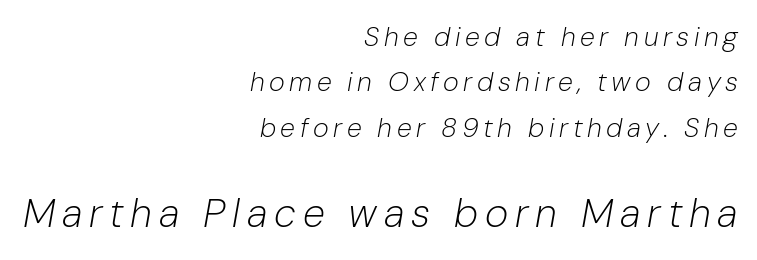
Is the lower block the larger one? Yes — the lower block carries the bigger type. Varying glyph widths throughout — classic text-font behaviour. This rendering uses right alignment, leaving the left contour irregular. Stroke mass is kept to a normal reading level or below.
